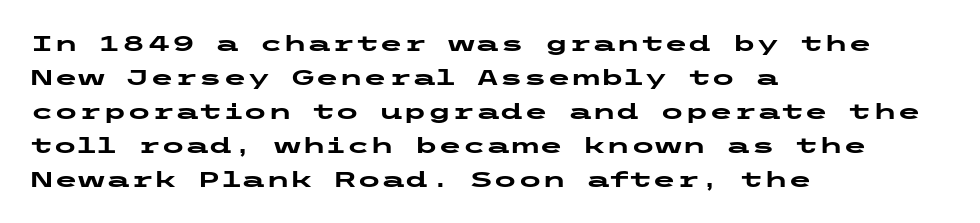
The image shows 22 px bold type, upright; set left-aligned, normal line spacing (1.55x), normal letter spacing, not underlined.
